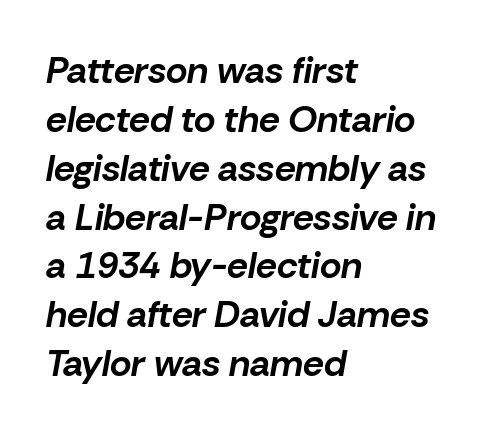
The baseline area is clear. If you drew a ruler down the left edge, every line would touch it. Glyph-to-glyph distance matches everyday printed text. Rows of type keep a routine distance in the vertical direction.
